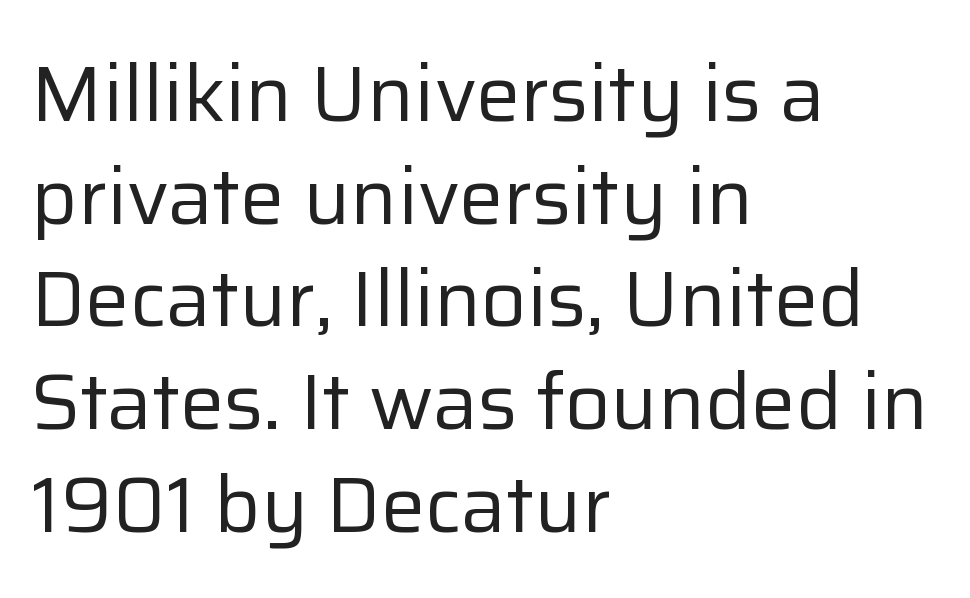
The passage shown stacks its lines at a standard gap. The gap between lines stays unmarked. In terms of letterspacing, this is plain default setting. Where is the straight margin? On the left. Quick note: not italic, upright. The text was rendered using a sans face with plain stroke endings.
